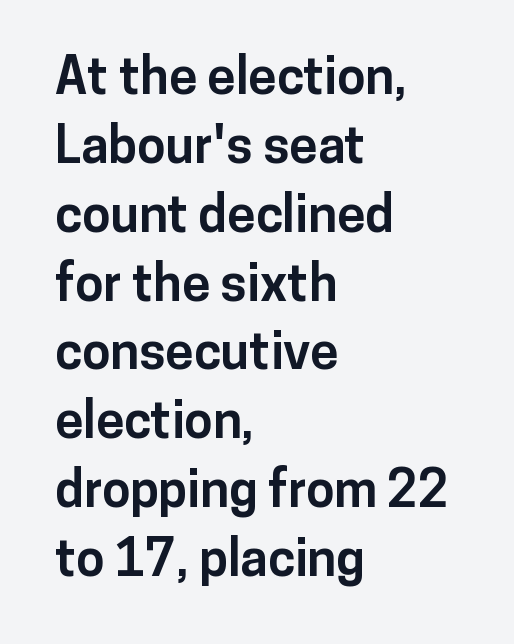
Q: Is the text bold? A: Yes.
Q: Is the text italic (slanted)? A: No, it is upright.
Q: Is the typeface a serif or a sans-serif typeface? A: Sans-serif.
Q: Is the text underlined? A: No.
Q: How is the paragraph aligned? A: Left-aligned.
Q: Is the spacing between letters normal or unusually wide? A: Normal.
Q: Is the spacing between lines tight, normal or loose? A: Normal.
Q: Width (condensed, normal, or wide)? A: Normal.
Q: Stroke contrast? A: Low.
Q: x-height? A: Medium.
Q: Monospaced? A: No.
